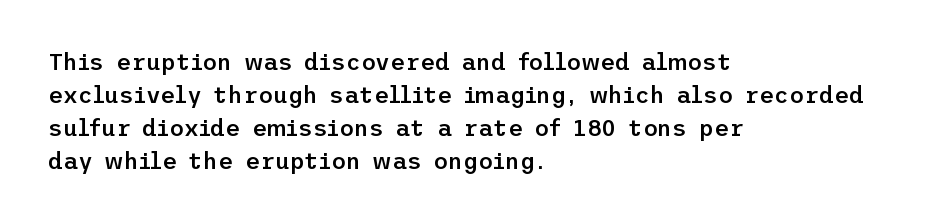
Default kerning and tracking; the words read as compact shapes. Quick note: interline space is typical. This rendering features lettering with no underline. Left-aligned paragraph, ragged on the right. The strokes are fattened partway — semibold, not bold. Italic: no, the glyphs are upright roman.
